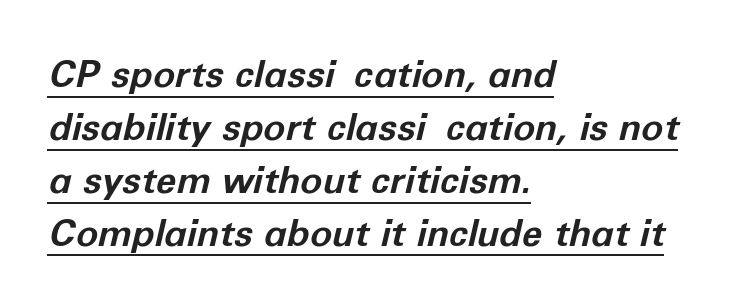
The image shows 37 px bold type, italic (leaning right); set left-aligned, normal line spacing (1.43x), normal letter spacing, underlined; low stroke contrast and a medium x-height.
